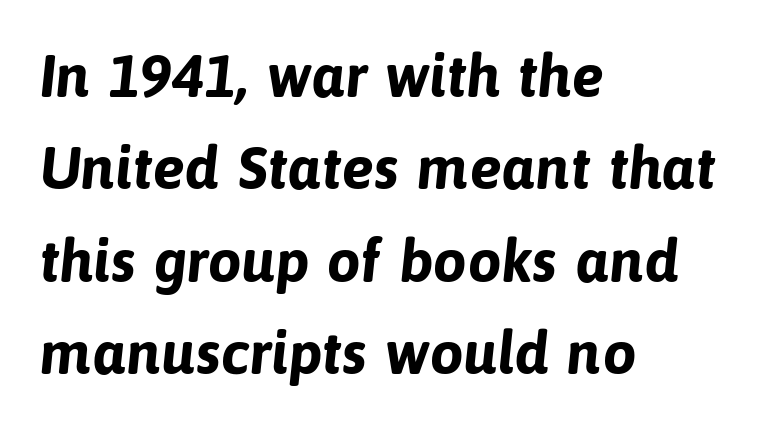
Q: Is the text bold? A: Yes.
Q: Is the typeface a serif or a sans-serif typeface? A: Sans-serif.
Q: Is the text underlined? A: No.
Q: How is the paragraph aligned? A: Left-aligned.
Q: Is the spacing between letters normal or unusually wide? A: Normal.
Q: Is the spacing between lines tight, normal or loose? A: Normal.
Q: Width (condensed, normal, or wide)? A: Normal.
Q: Stroke contrast? A: Low.
Q: x-height? A: Medium.
Q: Monospaced? A: No.
